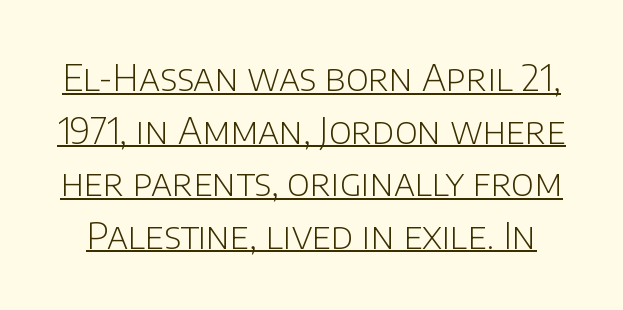
Q: Is the text bold? A: No.
Q: Is the text italic (slanted)? A: No, it is upright.
Q: Is the typeface a serif or a sans-serif typeface? A: Sans-serif.
Q: Is the text underlined? A: Yes.
Q: Is the spacing between letters normal or unusually wide? A: Normal.
Q: Is the spacing between lines tight, normal or loose? A: Normal.
Q: Width (condensed, normal, or wide)? A: Normal.
Q: Stroke contrast? A: Low.
Q: x-height? A: Large.
Q: Monospaced? A: No.
